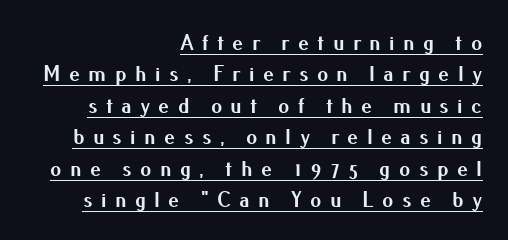
Each line of the rendering has a horizontal stroke beneath the glyphs. The typography opts for an upright posture over an oblique one. The letters are spread apart with noticeably loose tracking. Every row of glyphs terminates at an identical x-position on the right.
